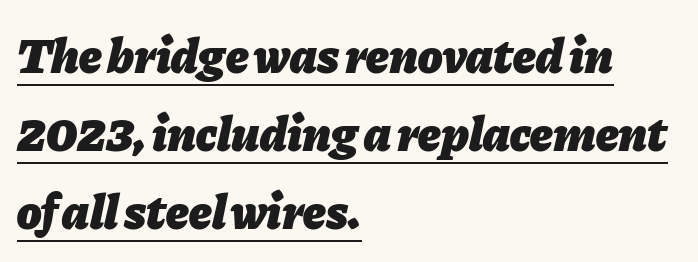
Q: Is the text bold? A: Yes.
Q: Is the text italic (slanted)? A: Yes, it leans right by about 11 degrees.
Q: Is the text underlined? A: Yes.
Q: How is the paragraph aligned? A: Left-aligned.
Q: Is the spacing between letters normal or unusually wide? A: Normal.
Q: Is the spacing between lines tight, normal or loose? A: Normal.
Q: Width (condensed, normal, or wide)? A: Normal.
Q: Stroke contrast? A: Low.
Q: x-height? A: Medium.
Q: Monospaced? A: No.
